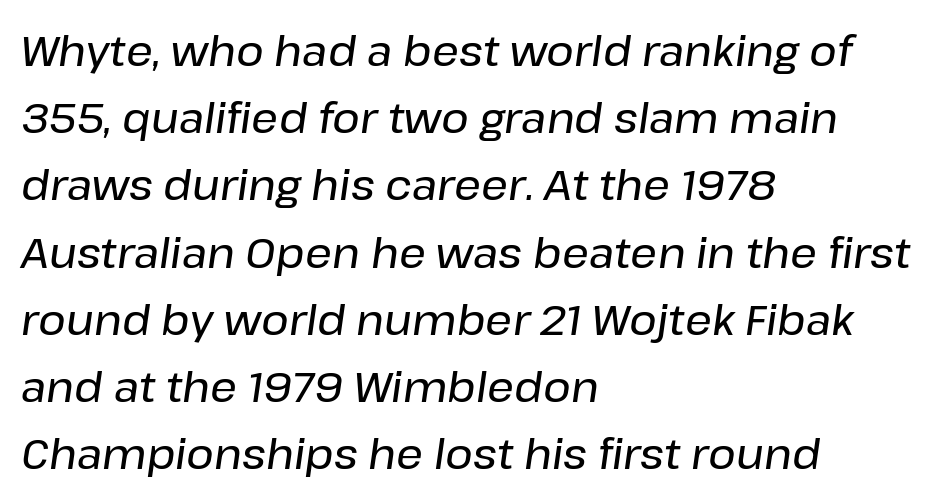
Observe the lean: these are italic letterforms. Spacing verdict: proportional, widths tailored to each character. This rendering leaves character spacing at its baseline value. In terms of leading, this rendering sits right in the middle. Letters rest on an invisible, unmarked baseline. Short and long lines alike share a common starting point at left.
